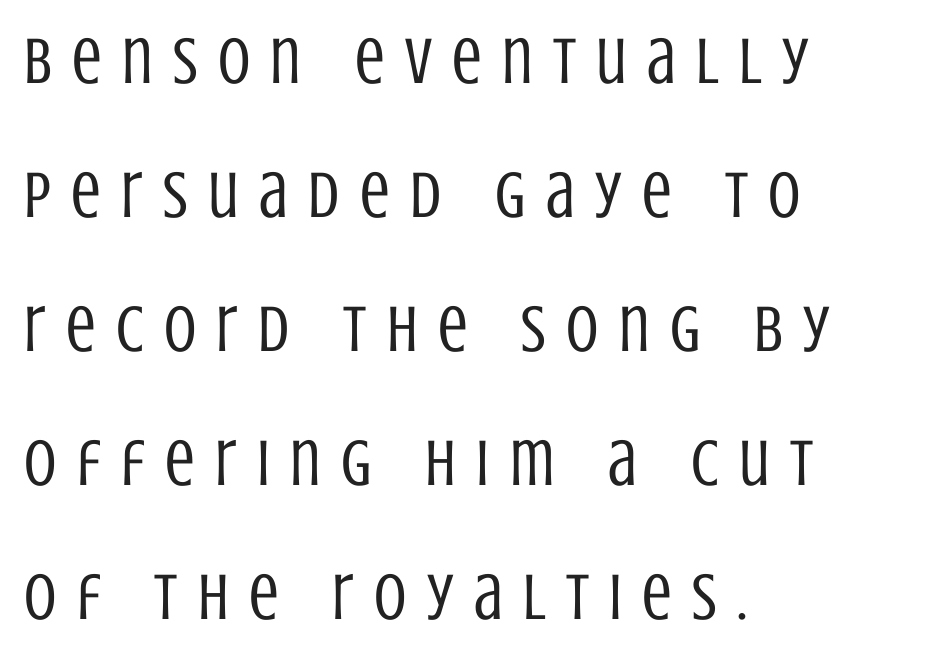
The image shows 66 px regular-weight, condensed sans-serif type, upright; set left-aligned, loose line spacing (2.03x), unusually wide letter spacing (+0.31 em), not underlined; low stroke contrast and a large x-height.
